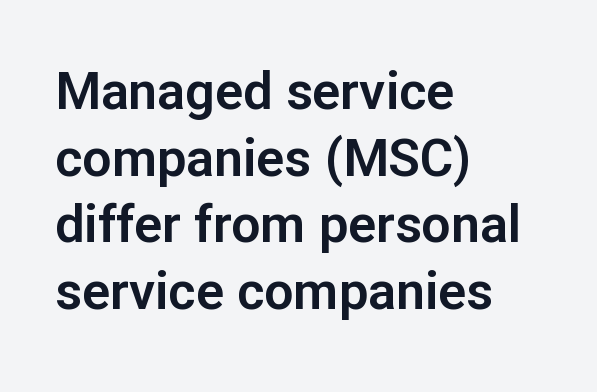
{"serif": "no", "italic": "no", "width": "normal", "stroke_contrast": "low", "x_height": "medium", "monospaced": "no", "underline": "no", "align": "left", "line_spacing": "normal", "line_spacing_ratio": 1.28, "letter_spacing": "normal", "letter_spacing_em": 0.0, "glyph_px": 52}
